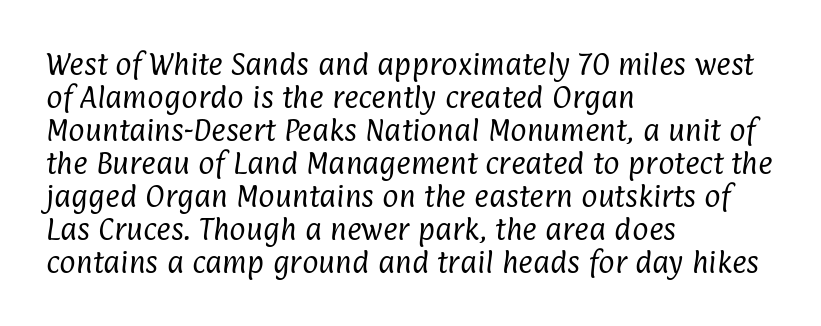
Quick note: underline off. This sample keeps an unexceptional amount of space between lines. Vertical stems look standard width or narrower in stroke. Letter spacing: default.
